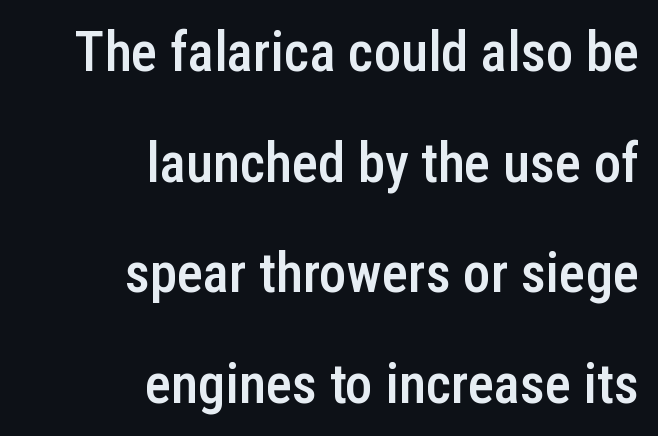
A fair bit of extra ink — the face is semibold, not bold. Notice how the passage keeps a crisp vertical edge on the right only. Plain, unruled lines of type. Do the characters align in a grid? No, the font is proportional.
